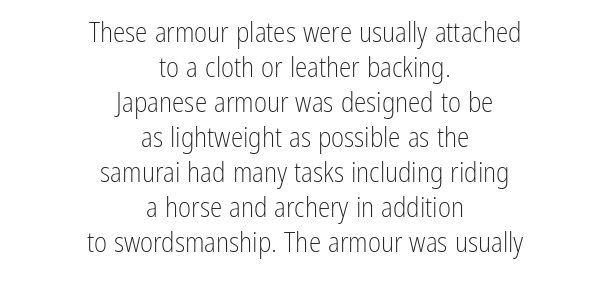
This sample uses an upright cut, with every glyph sitting square on the baseline. The setting favours the middle, as headings and verse often do. Nothing sits at the stroke ends, so this counts as sans-serif. The string is rendered with underlining switched off.
